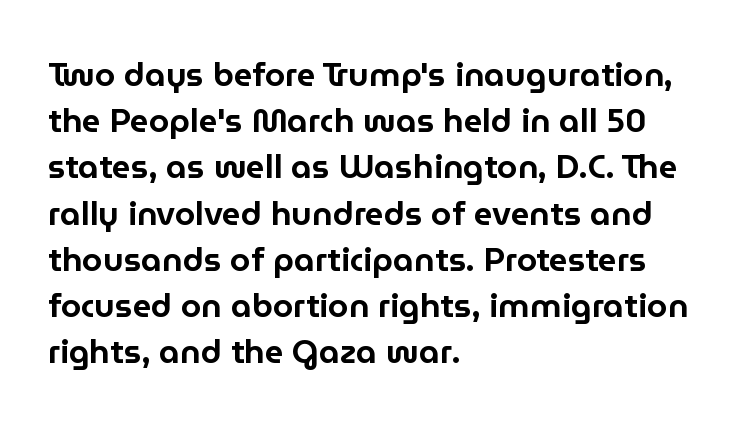
No extra tracking has been applied to these lines. Each letter keeps its own natural width here, so spacing adapts to shape. It's the straight-up-and-down kind of type. Each new line begins a customary step beneath the previous one. Has an underline been added? It has not. Is the block centered? No — it sits flush against the left margin.
